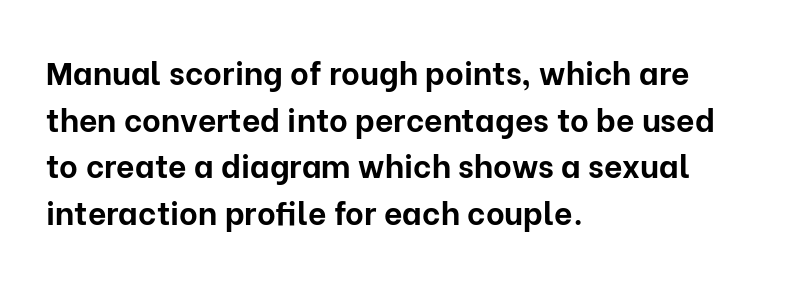
{"serif": "no", "italic": "no", "bold": "yes", "weight": "bold", "width": "normal", "stroke_contrast": "low", "x_height": "medium", "monospaced": "no", "underline": "no", "align": "left", "line_spacing": "normal", "line_spacing_ratio": 1.46, "letter_spacing": "normal", "letter_spacing_em": 0.0, "glyph_px": 32}
